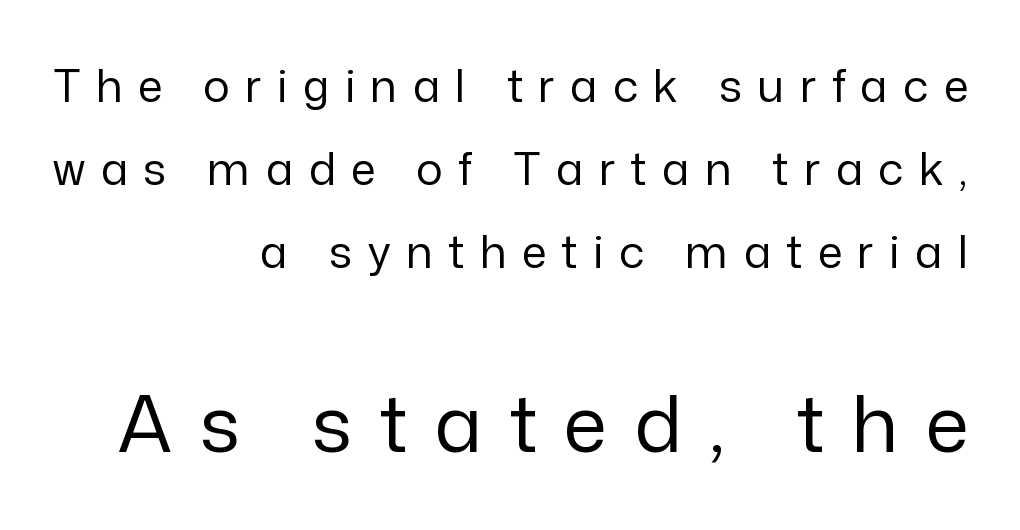
Q: Is the text bold? A: No.
Q: Is the text italic (slanted)? A: No, it is upright.
Q: Is the typeface a serif or a sans-serif typeface? A: Sans-serif.
Q: Is the text underlined? A: No.
Q: How is the paragraph aligned? A: Right-aligned.
Q: Is the spacing between letters normal or unusually wide? A: Unusually wide.
Q: Which block of text is set in a larger size, the first (top) or the second (bottom)? A: The second (bottom) one.
Q: Width (condensed, normal, or wide)? A: Normal.
Q: Stroke contrast? A: Low.
Q: x-height? A: Medium.
Q: Monospaced? A: No.
